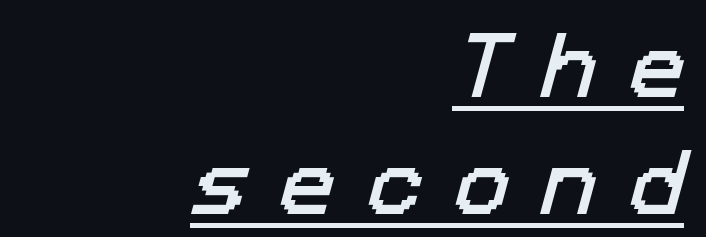
The image shows 74 px sans-serif type; set right-aligned, normal line spacing (1.58x), unusually wide letter spacing (+0.43 em), underlined; low stroke contrast and a medium x-height.
